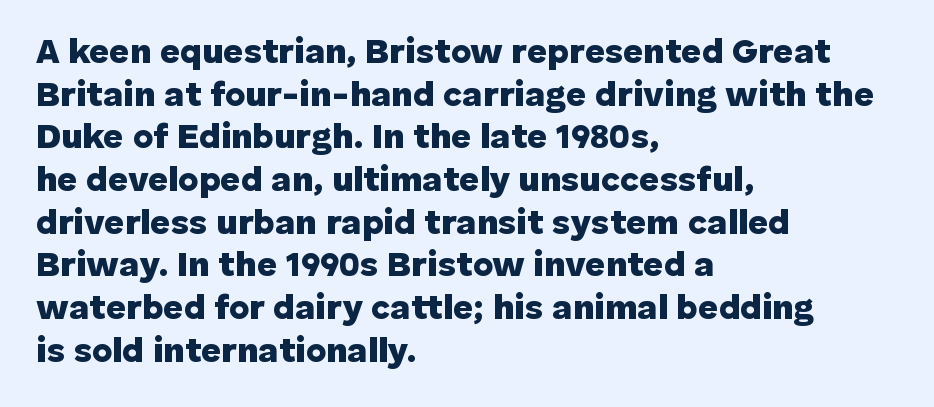
Think of a printed novel: that variable character pitch is what you see here. Descenders are the only things crossing below the line. Teacher's note: observe the even left margin — that is flush-left alignment. A typesetter would call this zero additional tracking. The glyphs have the mass of a bold cut. No feet cap the strokes, marking this as sans-serif type.
